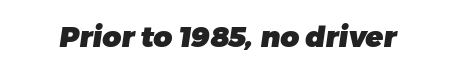
{"serif": "no", "bold": "yes", "weight": "heavy", "width": "normal", "stroke_contrast": "low", "x_height": "medium", "monospaced": "no", "underline": "no", "letter_spacing": "normal", "letter_spacing_em": 0.0, "glyph_px": 29}
